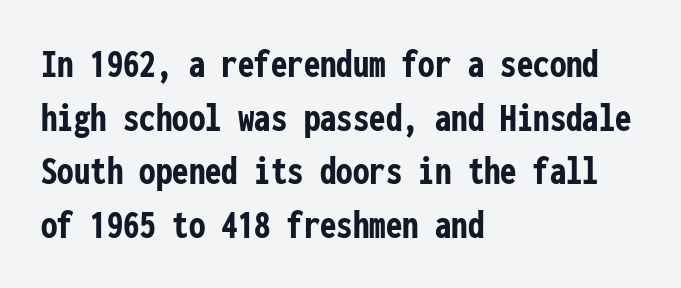
{"serif": "no", "italic": "no", "bold": "yes", "weight": "semibold", "width": "condensed", "stroke_contrast": "low", "x_height": "medium", "monospaced": "yes", "underline": "no", "align": "left", "line_spacing": "normal", "line_spacing_ratio": 1.31, "letter_spacing": "normal", "letter_spacing_em": 0.0, "glyph_px": 41}
